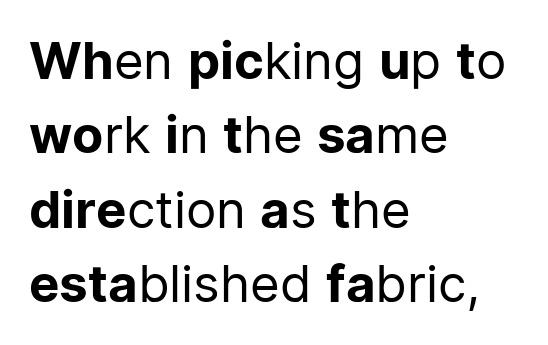
This sample has the flowing, uneven cadence of proportional lettering. Nothing sits at the stroke ends, so this counts as sans-serif. The tracking reads as untouched default to a designer's eye. Casual observation: everything's shoved over to the left.
